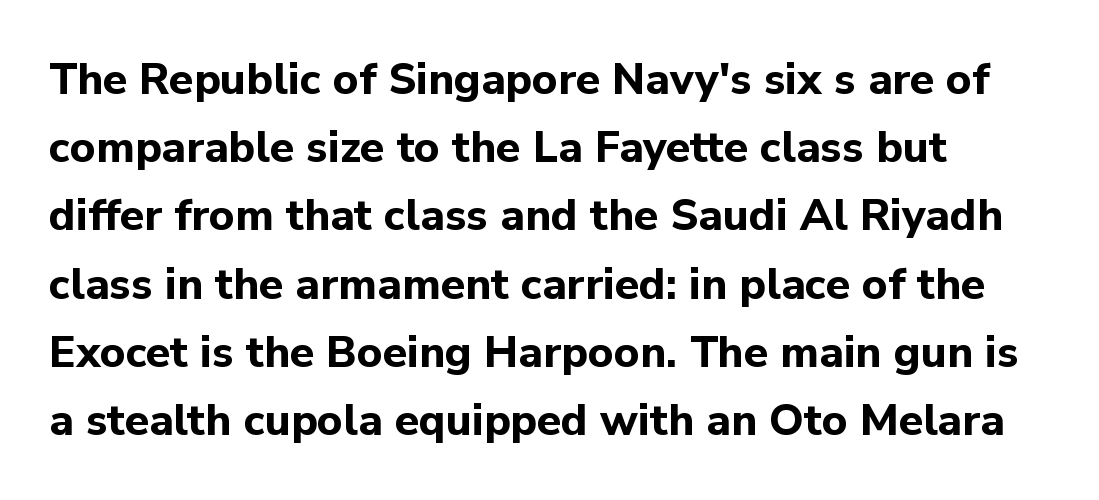
Students, observe: this is what conventionally led text looks like. Horizontal alignment here is leftward, the default for most running prose. The space beneath each line is pristine and unruled. Here the designer chose a conventional face with non-uniform glyph widths. When letters stand straight like this, we call the style roman or upright. You'd pick this weight for a headline — it's a proper bold.
